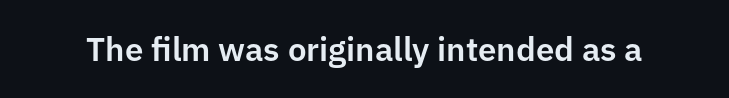
Q: Is the text italic (slanted)? A: No, it is upright.
Q: Is the typeface a serif or a sans-serif typeface? A: Sans-serif.
Q: Is the text underlined? A: No.
Q: Is the spacing between letters normal or unusually wide? A: Normal.
Q: Width (condensed, normal, or wide)? A: Normal.
Q: Stroke contrast? A: Low.
Q: x-height? A: Medium.
Q: Monospaced? A: No.
